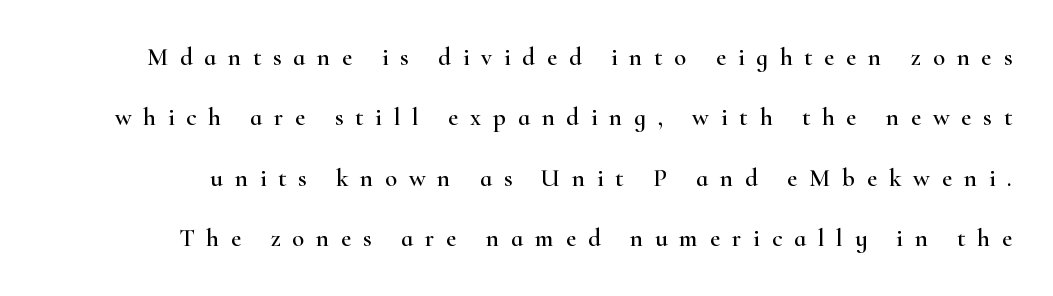
{"italic": "no", "underline": "no", "line_spacing": "loose", "line_spacing_ratio": 2.42, "letter_spacing": "wide", "letter_spacing_em": 0.47, "glyph_px": 25}
